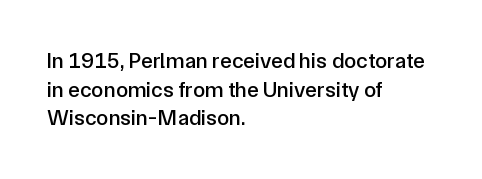
The image shows 22 px text type, upright; set left-aligned, normal line spacing (1.3x), normal letter spacing, not underlined.
